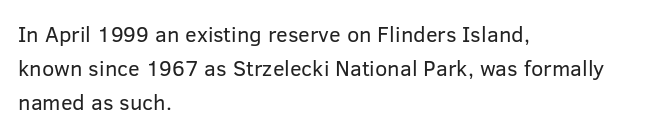
Q: Is the text bold? A: No.
Q: Is the text italic (slanted)? A: No, it is upright.
Q: Is the text underlined? A: No.
Q: How is the paragraph aligned? A: Left-aligned.
Q: Is the spacing between letters normal or unusually wide? A: Normal.
Q: Is the spacing between lines tight, normal or loose? A: Normal.
